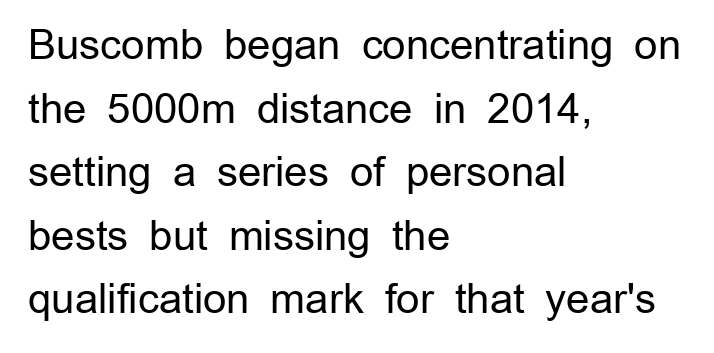
The image shows 41 px regular-weight sans-serif type, upright; set left-aligned, normal line spacing (1.55x), normal letter spacing, not underlined; low stroke contrast and a medium x-height.
